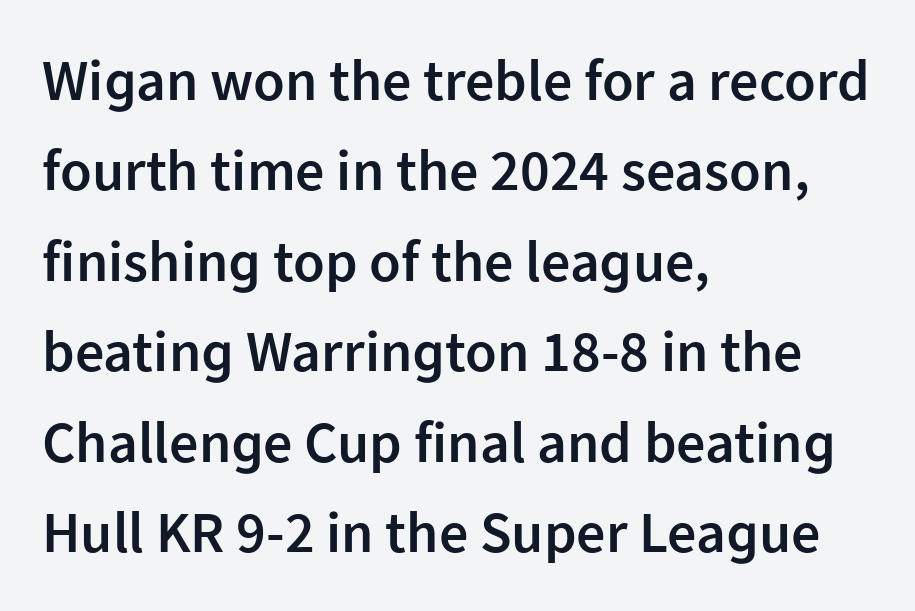
Q: Is the text bold? A: Semi-bold.
Q: Is the text italic (slanted)? A: No, it is upright.
Q: Is the typeface a serif or a sans-serif typeface? A: Sans-serif.
Q: Is the text underlined? A: No.
Q: How is the paragraph aligned? A: Left-aligned.
Q: Is the spacing between letters normal or unusually wide? A: Normal.
Q: Is the spacing between lines tight, normal or loose? A: Normal.
Q: Width (condensed, normal, or wide)? A: Normal.
Q: Stroke contrast? A: Low.
Q: x-height? A: Medium.
Q: Monospaced? A: No.
